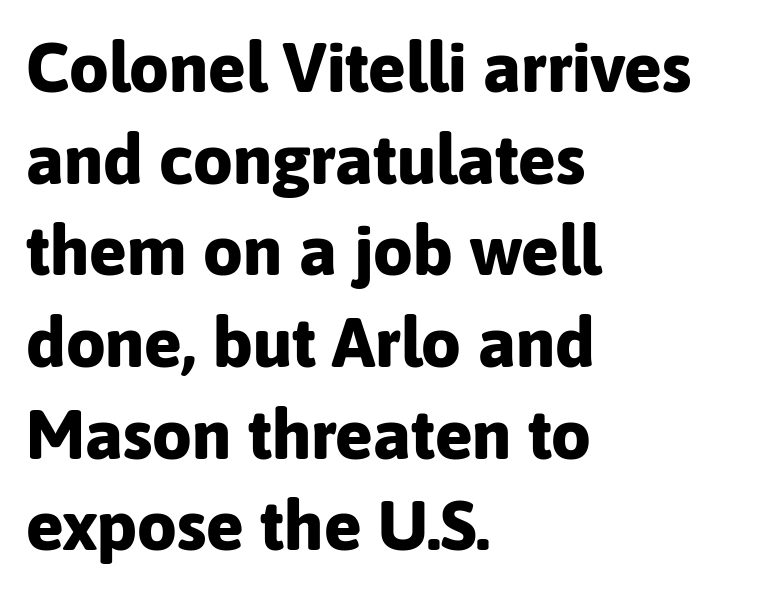
{"serif": "no", "italic": "no", "bold": "yes", "weight": "bold", "width": "normal", "stroke_contrast": "low", "x_height": "medium", "monospaced": "no", "underline": "no", "align": "left", "line_spacing": "normal", "line_spacing_ratio": 1.31, "letter_spacing": "normal", "letter_spacing_em": 0.0, "glyph_px": 70}
